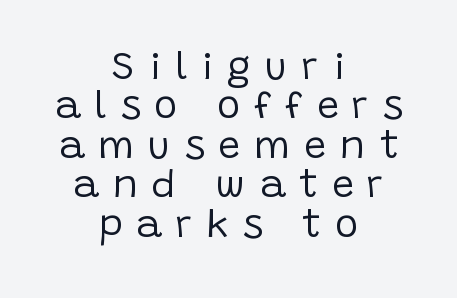
Q: Is the text bold? A: No.
Q: Is the text italic (slanted)? A: No, it is upright.
Q: Is the typeface a serif or a sans-serif typeface? A: Sans-serif.
Q: Is the text underlined? A: No.
Q: How is the paragraph aligned? A: Centered.
Q: Is the spacing between letters normal or unusually wide? A: Unusually wide.
Q: Is the spacing between lines tight, normal or loose? A: Tight.
Q: Width (condensed, normal, or wide)? A: Normal.
Q: Stroke contrast? A: Low.
Q: x-height? A: Large.
Q: Monospaced? A: No.
